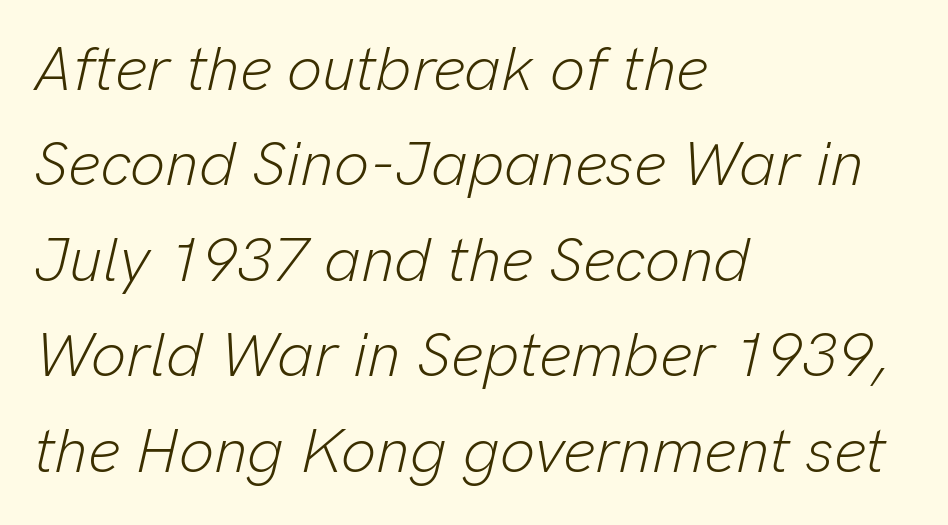
Q: Is the text bold? A: No.
Q: Is the text italic (slanted)? A: Yes, it leans right by about 13 degrees.
Q: Is the text underlined? A: No.
Q: How is the paragraph aligned? A: Left-aligned.
Q: Is the spacing between letters normal or unusually wide? A: Normal.
Q: Is the spacing between lines tight, normal or loose? A: Normal.
Q: Width (condensed, normal, or wide)? A: Normal.
Q: Stroke contrast? A: Low.
Q: x-height? A: Medium.
Q: Monospaced? A: No.
